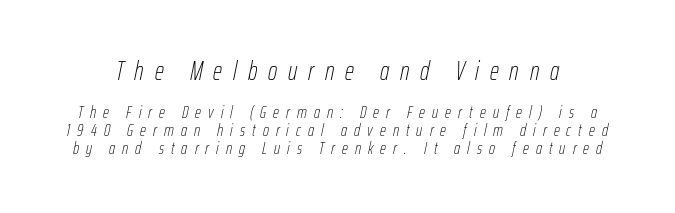
The image shows 26 px text type, italic (leaning right); set tight line spacing (1.06x), unusually wide letter spacing (+0.42 em), not underlined; the first (top) block is 1.53x larger.
